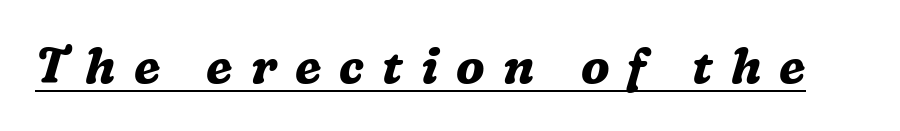
The horizontal fit of the characters is loose and conspicuously gappy. The string is rendered with underlining switched on. A serif font was chosen for this passage. Observe the lean: these are italic letterforms.
